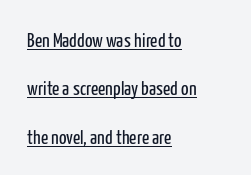
{"italic": "no", "bold": "no", "underline": "yes", "align": "left", "line_spacing": "loose", "line_spacing_ratio": 2.42, "letter_spacing": "normal", "letter_spacing_em": 0.0, "glyph_px": 20}
